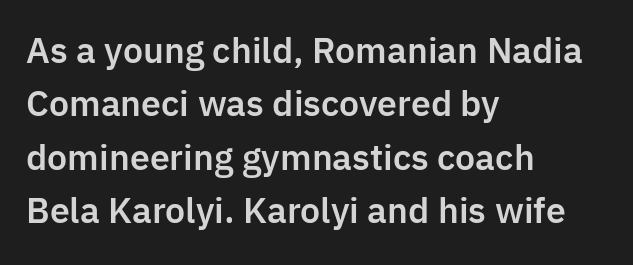
{"serif": "no", "italic": "no", "width": "normal", "stroke_contrast": "low", "x_height": "medium", "monospaced": "no", "underline": "no", "align": "left", "line_spacing": "normal", "line_spacing_ratio": 1.57, "letter_spacing": "normal", "letter_spacing_em": 0.0, "glyph_px": 34}
